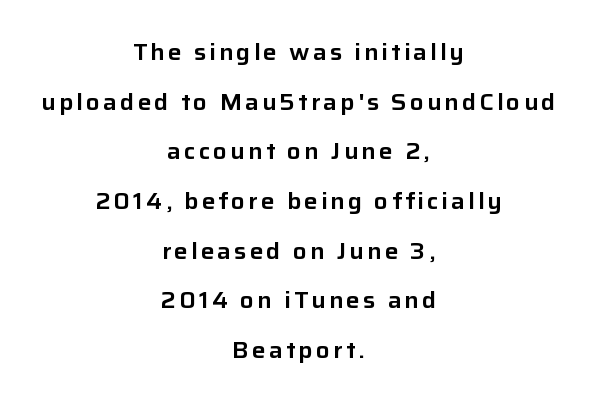
The specimen omits any rule beneath the text block's lines. The axis of the letterforms is exactly vertical. In terms of leading, this rendering errs on the spacious side. The rendering positions every line midway between the sides.
